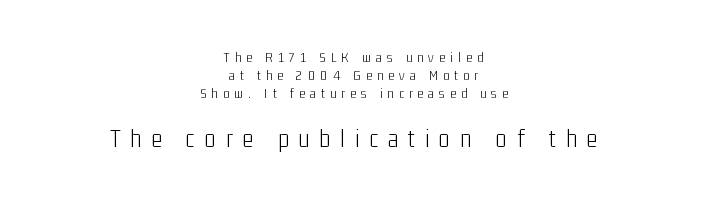
Q: Is the text bold? A: No.
Q: Is the text italic (slanted)? A: No, it is upright.
Q: Is the text underlined? A: No.
Q: How is the paragraph aligned? A: Centered.
Q: Is the spacing between letters normal or unusually wide? A: Unusually wide.
Q: Is the spacing between lines tight, normal or loose? A: Normal.
Q: Which block of text is set in a larger size, the first (top) or the second (bottom)? A: The second (bottom) one.
